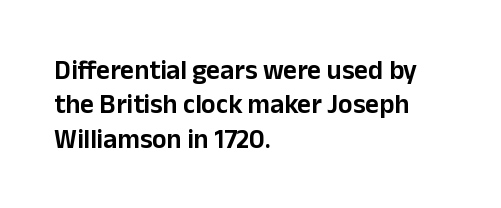
Do the letters lean? They stand straight. Lines of text with bare space underneath. The passage shown stacks its lines at a standard gap. Casual observation: everything's shoved over to the left.
